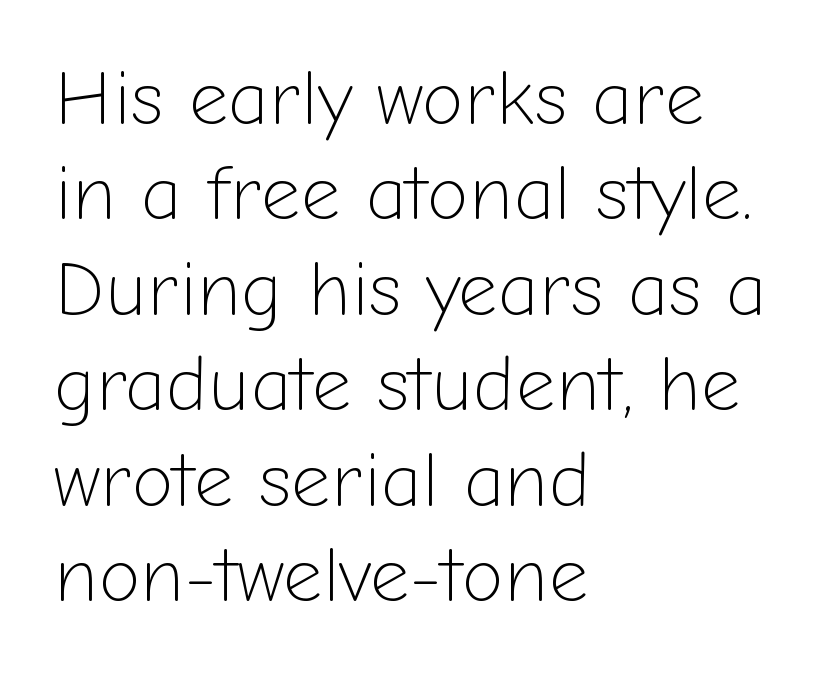
{"serif": "no", "italic": "no", "bold": "no", "weight": "light", "width": "normal", "stroke_contrast": "low", "x_height": "medium", "monospaced": "no", "underline": "no", "align": "left", "line_spacing_ratio": 1.24, "letter_spacing": "normal", "letter_spacing_em": 0.0, "glyph_px": 77}
